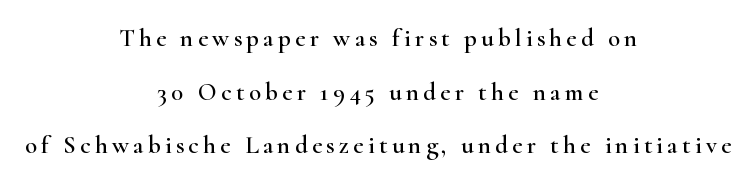
{"italic": "no", "underline": "no", "align": "center", "line_spacing": "loose", "line_spacing_ratio": 2.15, "glyph_px": 25}
